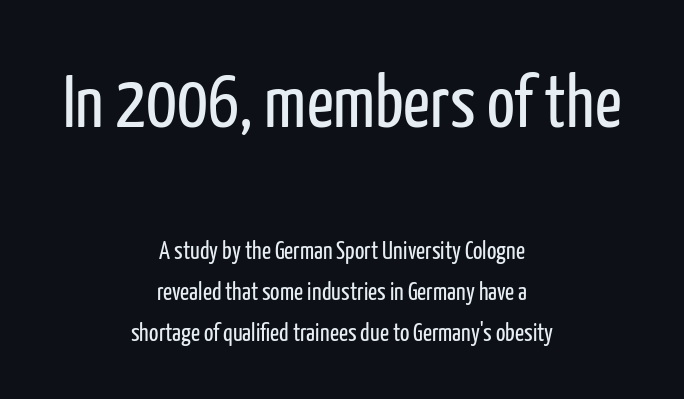
The image shows 74 px regular-weight, condensed sans-serif type, upright; set centered, normal line spacing (1.64x), normal letter spacing, not underlined; the first (top) block is 2.96x larger; low stroke contrast and a medium x-height.
